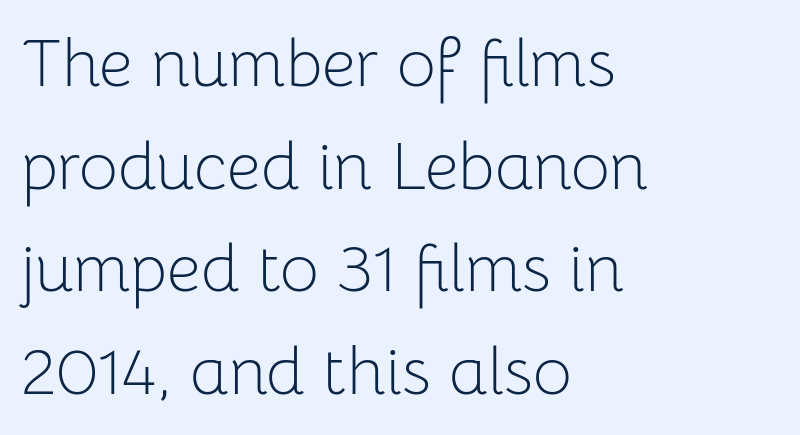
{"serif": "no", "italic": "no", "bold": "no", "weight": "light", "width": "normal", "stroke_contrast": "low", "x_height": "medium", "monospaced": "no", "underline": "no", "align": "left", "line_spacing": "normal", "line_spacing_ratio": 1.53, "letter_spacing": "normal", "letter_spacing_em": 0.0, "glyph_px": 67}
